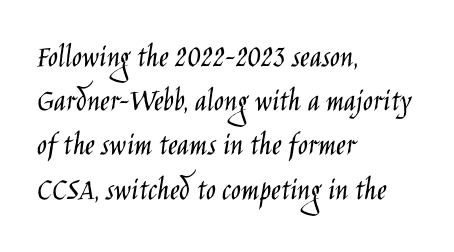
The image shows 33 px light, condensed sans-serif type; set left-aligned, normal line spacing (1.34x), normal letter spacing, not underlined; low stroke contrast and a large x-height.
